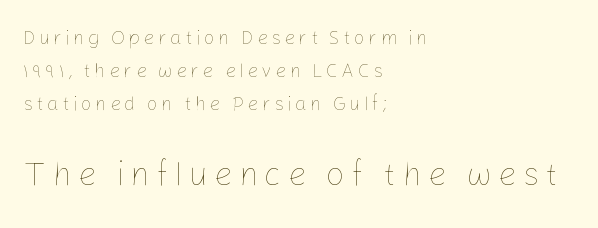
Ascenders rise straight up at ninety degrees. A typesetter would call this proportional, since set widths differ per character. The font is comparable to plain body text, perhaps lighter. The lower block of text is set noticeably larger than the block above it.
